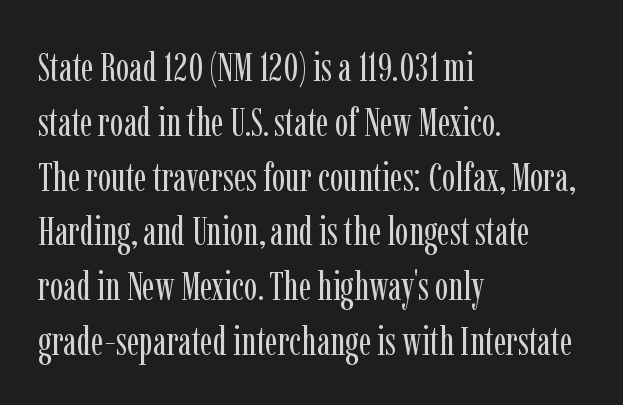
Q: Is the text bold? A: No.
Q: Is the text italic (slanted)? A: No, it is upright.
Q: Is the typeface a serif or a sans-serif typeface? A: Serif.
Q: Is the text underlined? A: No.
Q: How is the paragraph aligned? A: Left-aligned.
Q: Is the spacing between letters normal or unusually wide? A: Normal.
Q: Is the spacing between lines tight, normal or loose? A: Normal.
Q: Width (condensed, normal, or wide)? A: Condensed.
Q: Stroke contrast? A: Low.
Q: x-height? A: Medium.
Q: Monospaced? A: No.
